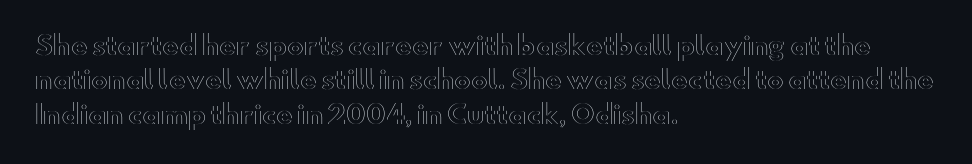
{"italic": "no", "underline": "no", "align": "left", "line_spacing": "normal", "line_spacing_ratio": 1.38, "letter_spacing": "normal", "letter_spacing_em": 0.0, "glyph_px": 25}
